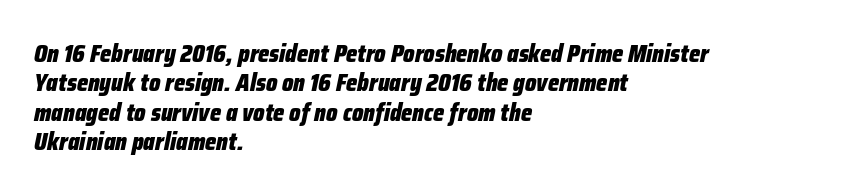
{"italic": "yes", "lean": "right", "slant_degrees": 12, "bold": "yes", "underline": "no", "align": "left", "line_spacing_ratio": 1.22, "letter_spacing": "normal", "letter_spacing_em": 0.0, "glyph_px": 24}
